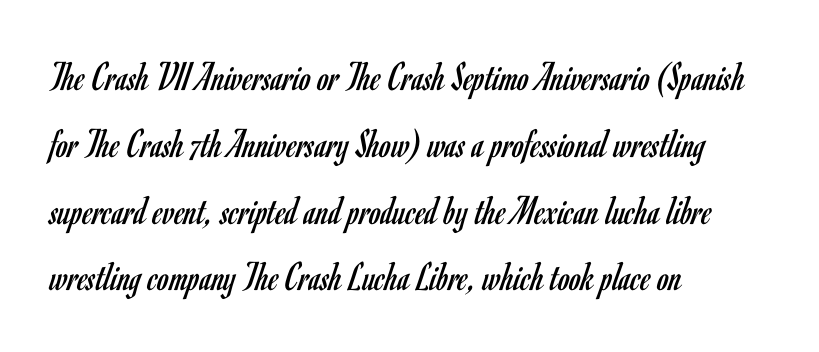
Each new line begins a customary step beneath the previous one. The characters are drawn with everyday or finer stroke widths. The area under the type is left untouched. No feet cap the strokes, marking this as sans-serif type. These lines are rendered in a variable-pitch font.
